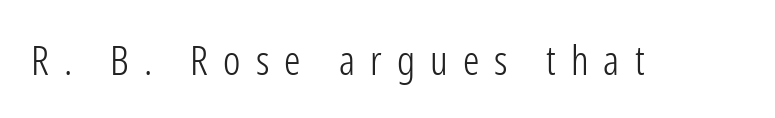
Q: Is the text bold? A: No.
Q: Is the text italic (slanted)? A: No, it is upright.
Q: Is the typeface a serif or a sans-serif typeface? A: Sans-serif.
Q: Is the text underlined? A: No.
Q: Is the spacing between letters normal or unusually wide? A: Unusually wide.
Q: Width (condensed, normal, or wide)? A: Condensed.
Q: Stroke contrast? A: Low.
Q: x-height? A: Medium.
Q: Monospaced? A: No.
